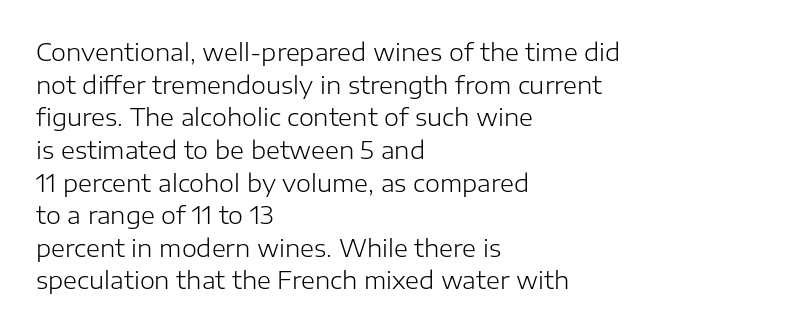
Q: Is the text bold? A: No.
Q: Is the text italic (slanted)? A: No, it is upright.
Q: Is the text underlined? A: No.
Q: How is the paragraph aligned? A: Left-aligned.
Q: Is the spacing between letters normal or unusually wide? A: Normal.
Q: Is the spacing between lines tight, normal or loose? A: Normal.
